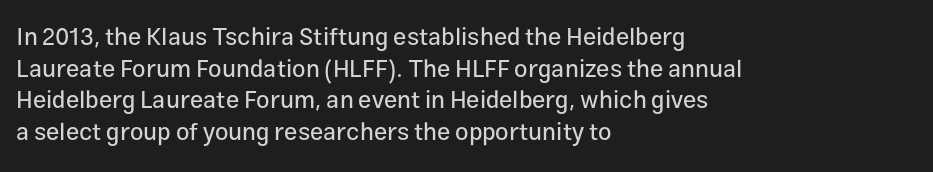
The image shows 24 px text type, upright; set left-aligned, normal line spacing (1.32x), normal letter spacing, not underlined.
